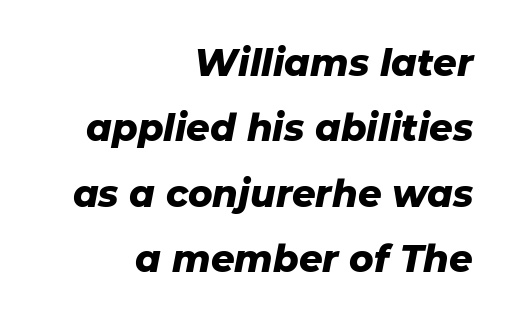
The image shows 37 px heavy type, italic (leaning right); set right-aligned, line spacing 1.77x, normal letter spacing, not underlined; low stroke contrast and a medium x-height.
